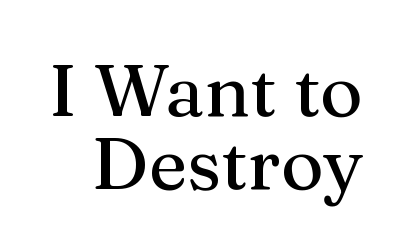
Q: Is the text italic (slanted)? A: No, it is upright.
Q: Is the typeface a serif or a sans-serif typeface? A: Serif.
Q: Is the text underlined? A: No.
Q: Is the spacing between letters normal or unusually wide? A: Normal.
Q: Is the spacing between lines tight, normal or loose? A: Tight.
Q: Width (condensed, normal, or wide)? A: Normal.
Q: Stroke contrast? A: Medium.
Q: x-height? A: Medium.
Q: Monospaced? A: No.
